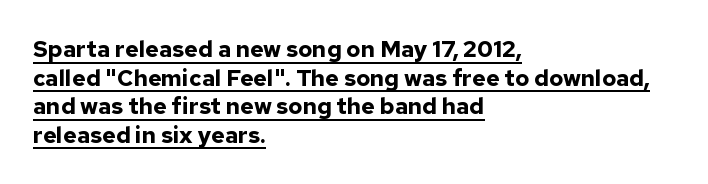
{"italic": "no", "bold": "yes", "underline": "yes", "align": "left", "line_spacing_ratio": 1.24, "letter_spacing": "normal", "letter_spacing_em": 0.0, "glyph_px": 23}
